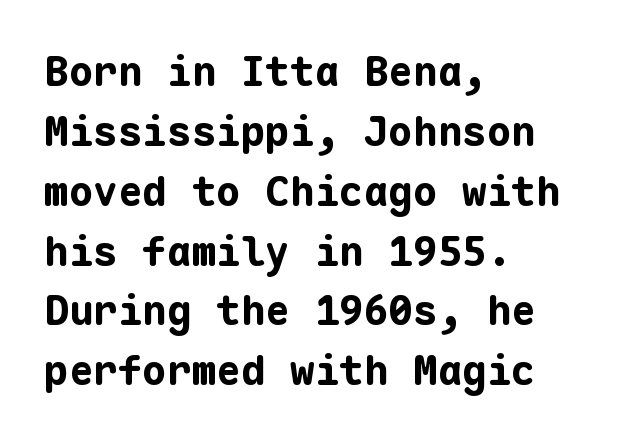
No feet cap the strokes, marking this as sans-serif type. Short and long lines alike share a common starting point at left. Horizontal bands of white between lines are of average thickness. Typesetter's note: full bold, strokes at maximum text heaviness. Spacing between characters is what you'd get straight out of the box.
